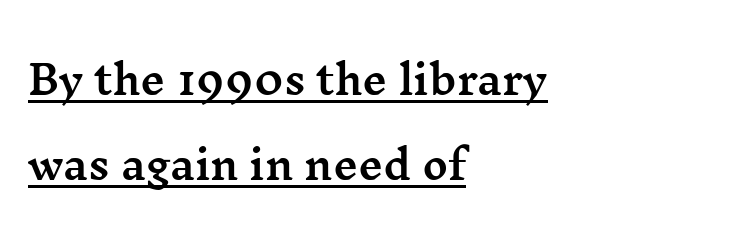
Q: Is the text italic (slanted)? A: No, it is upright.
Q: Is the typeface a serif or a sans-serif typeface? A: Serif.
Q: Is the text underlined? A: Yes.
Q: How is the paragraph aligned? A: Left-aligned.
Q: Is the spacing between letters normal or unusually wide? A: Normal.
Q: Is the spacing between lines tight, normal or loose? A: Loose.
Q: Width (condensed, normal, or wide)? A: Wide.
Q: Stroke contrast? A: Medium.
Q: x-height? A: Medium.
Q: Monospaced? A: No.
